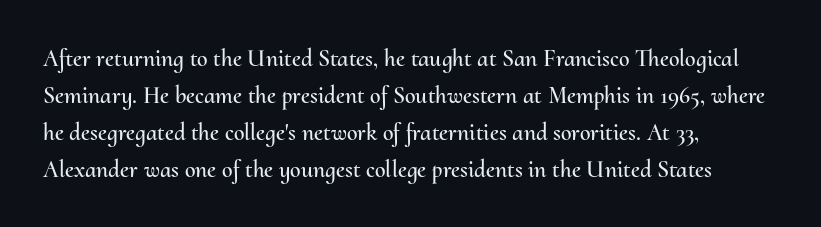
{"italic": "no", "underline": "no", "align": "left", "line_spacing": "normal", "line_spacing_ratio": 1.54, "letter_spacing": "normal", "letter_spacing_em": 0.0, "glyph_px": 24}
